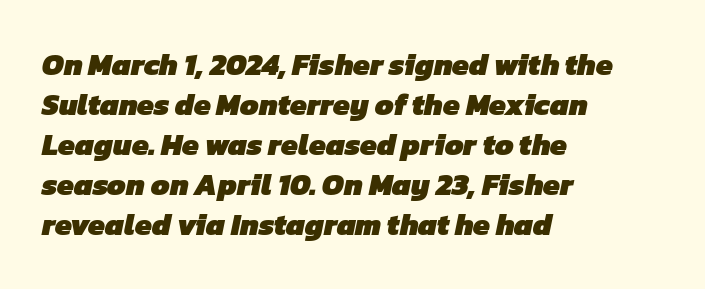
Spacing verdict: proportional, widths tailored to each character. Rule under the text: the space is simply empty. The setting favours the left margin, as ordinary paragraphs usually do. The face used here is a sans, in the tradition of grotesques and geometrics. Students, this is bold: see how much ink each stroke carries. Spacing between characters is what you'd get straight out of the box.
